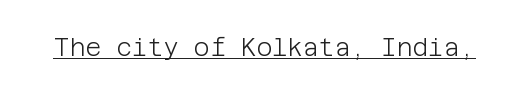
Underlined type. When letters stand straight like this, we call the style roman or upright. The line texture is even and compact thanks to regular tracking. The strokes carry an ordinary text weight at most.
